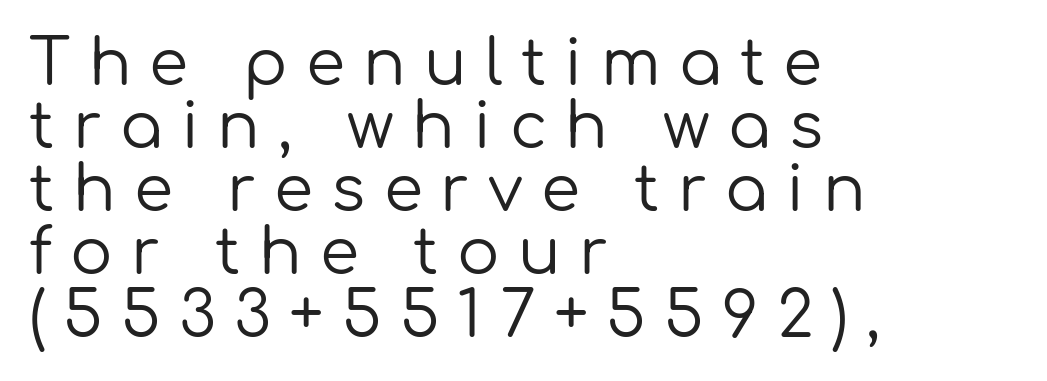
Q: Is the text bold? A: No.
Q: Is the text italic (slanted)? A: No, it is upright.
Q: Is the typeface a serif or a sans-serif typeface? A: Sans-serif.
Q: Is the text underlined? A: No.
Q: How is the paragraph aligned? A: Left-aligned.
Q: Is the spacing between letters normal or unusually wide? A: Unusually wide.
Q: Is the spacing between lines tight, normal or loose? A: Tight.
Q: Width (condensed, normal, or wide)? A: Normal.
Q: Stroke contrast? A: Low.
Q: x-height? A: Medium.
Q: Monospaced? A: No.
